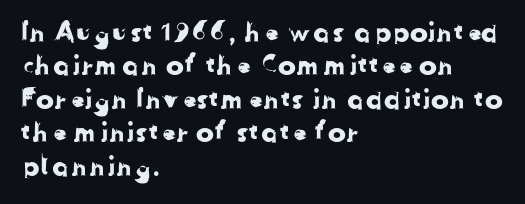
The glyphs are unaccompanied by any horizontal stroke below them. Spacing between characters is what you'd get straight out of the box. Horizontal alignment here is leftward, the default for most running prose.
